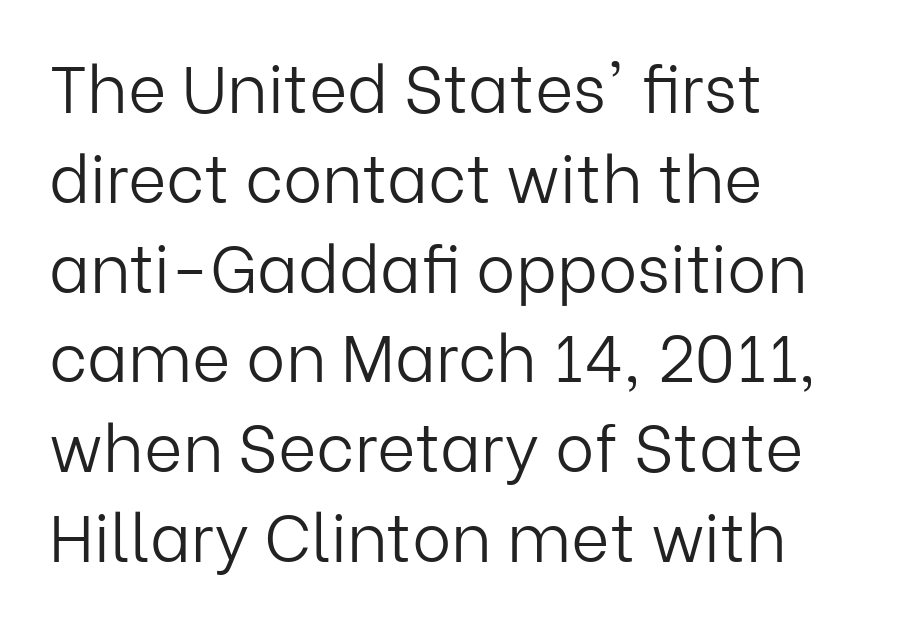
The rendering uses natural spacing where letterforms have individual widths. This rendering features lettering with no underline. Teacher's note: observe the even left margin — that is flush-left alignment. The axis of the letterforms is exactly vertical.
